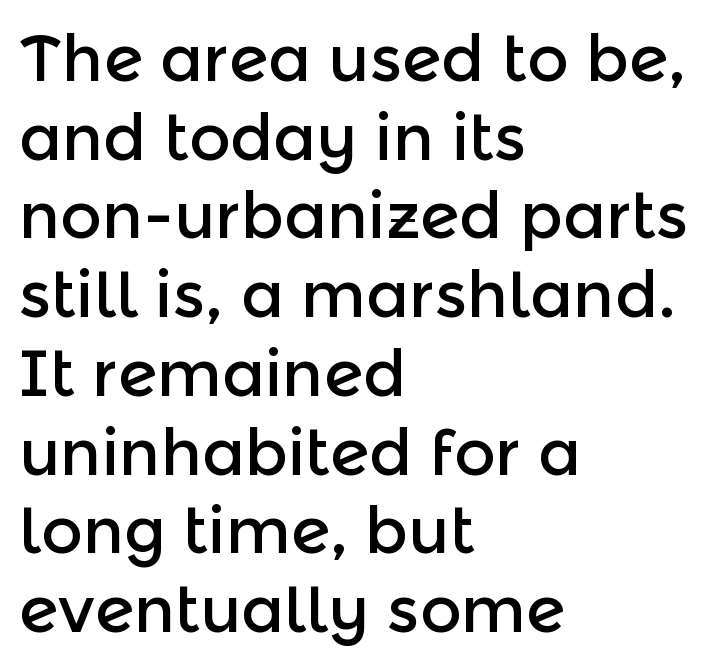
The image shows 64 px sans-serif type, upright; set left-aligned, line spacing 1.23x, normal letter spacing, not underlined; a medium x-height.
